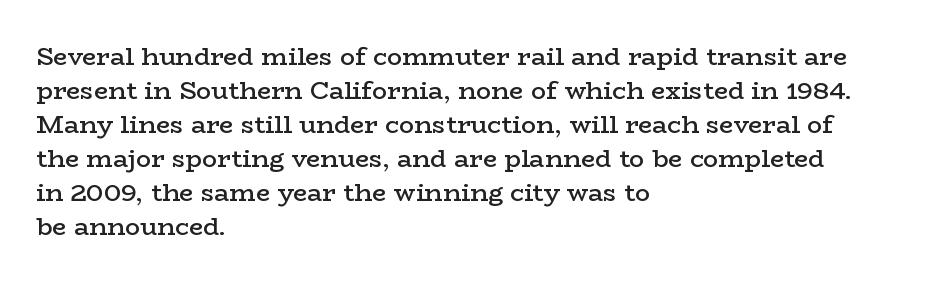
Q: Is the text bold? A: Semi-bold.
Q: Is the text italic (slanted)? A: No, it is upright.
Q: Is the text underlined? A: No.
Q: How is the paragraph aligned? A: Left-aligned.
Q: Is the spacing between letters normal or unusually wide? A: Normal.
Q: Is the spacing between lines tight, normal or loose? A: Normal.
